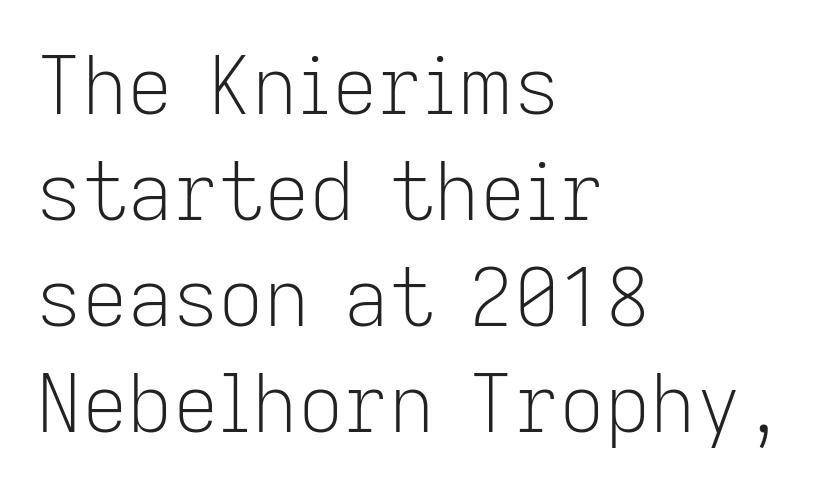
Q: Is the text bold? A: No.
Q: Is the text italic (slanted)? A: No, it is upright.
Q: Is the typeface a serif or a sans-serif typeface? A: Sans-serif.
Q: Is the text underlined? A: No.
Q: How is the paragraph aligned? A: Left-aligned.
Q: Is the spacing between letters normal or unusually wide? A: Normal.
Q: Is the spacing between lines tight, normal or loose? A: Normal.
Q: Width (condensed, normal, or wide)? A: Normal.
Q: Stroke contrast? A: Low.
Q: x-height? A: Medium.
Q: Monospaced? A: No.
